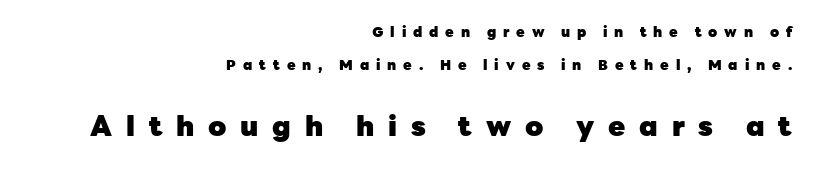
Q: Is the text bold? A: Yes.
Q: Is the text italic (slanted)? A: No, it is upright.
Q: Is the typeface a serif or a sans-serif typeface? A: Sans-serif.
Q: Is the text underlined? A: No.
Q: How is the paragraph aligned? A: Right-aligned.
Q: Is the spacing between letters normal or unusually wide? A: Unusually wide.
Q: Is the spacing between lines tight, normal or loose? A: Loose.
Q: Which block of text is set in a larger size, the first (top) or the second (bottom)? A: The second (bottom) one.
Q: Width (condensed, normal, or wide)? A: Normal.
Q: Stroke contrast? A: Low.
Q: x-height? A: Medium.
Q: Monospaced? A: No.
